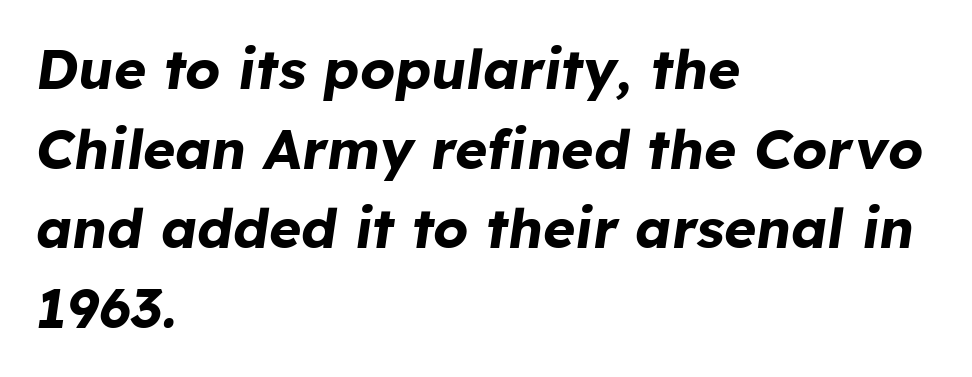
{"italic": "yes", "lean": "right", "slant_degrees": 8, "bold": "yes", "weight": "bold", "width": "normal", "stroke_contrast": "low", "x_height": "medium", "monospaced": "no", "underline": "no", "align": "left", "line_spacing": "normal", "line_spacing_ratio": 1.45, "letter_spacing": "normal", "letter_spacing_em": 0.0, "glyph_px": 55}
